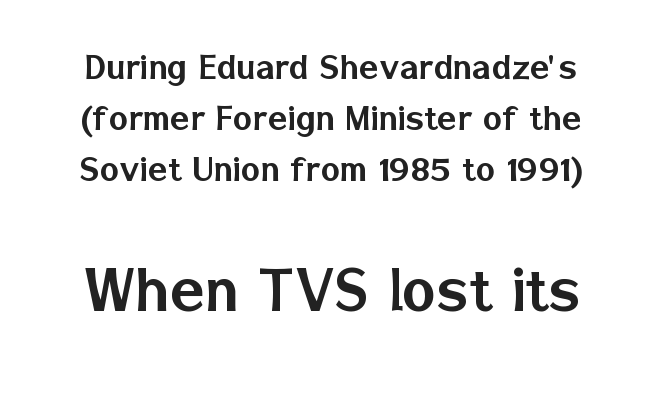
The image shows 72 px sans-serif type, upright; set line spacing 1.24x, normal letter spacing, not underlined; the second (bottom) block is 1.76x larger; low stroke contrast and a medium x-height.
